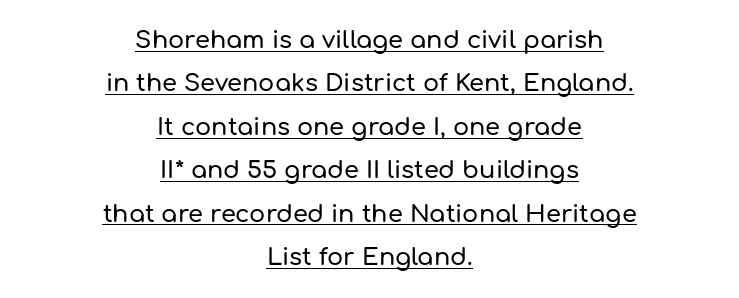
Q: Is the text italic (slanted)? A: No, it is upright.
Q: Is the text underlined? A: Yes.
Q: How is the paragraph aligned? A: Centered.
Q: Is the spacing between letters normal or unusually wide? A: Normal.
